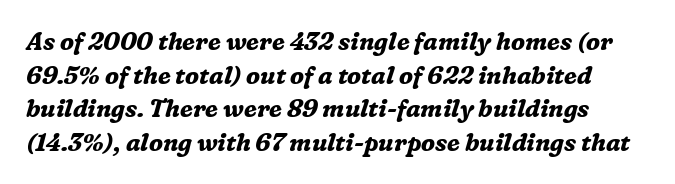
{"italic": "yes", "lean": "right", "slant_degrees": 16, "bold": "yes", "underline": "no", "line_spacing": "normal", "line_spacing_ratio": 1.4, "letter_spacing": "normal", "letter_spacing_em": 0.0, "glyph_px": 24}
